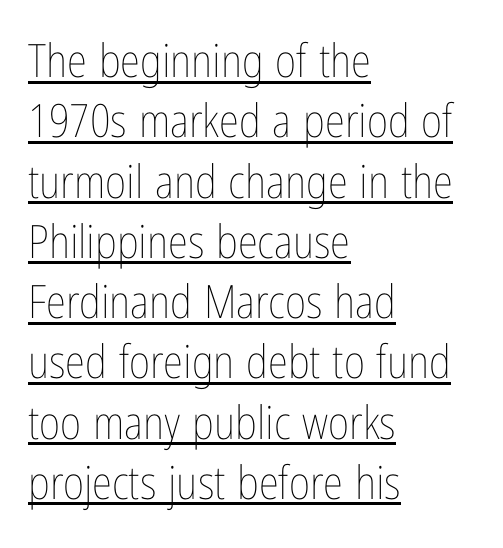
The image shows 46 px thin, condensed type, upright; set left-aligned, normal line spacing (1.31x), normal letter spacing, underlined; low stroke contrast and a medium x-height.
